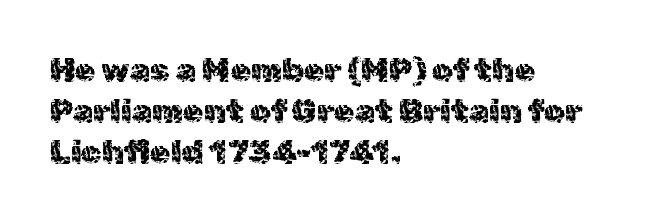
Q: Is the text italic (slanted)? A: No, it is upright.
Q: Is the typeface a serif or a sans-serif typeface? A: Sans-serif.
Q: Is the text underlined? A: No.
Q: How is the paragraph aligned? A: Left-aligned.
Q: Is the spacing between letters normal or unusually wide? A: Normal.
Q: Is the spacing between lines tight, normal or loose? A: Normal.
Q: Width (condensed, normal, or wide)? A: Normal.
Q: x-height? A: Medium.
Q: Monospaced? A: No.
